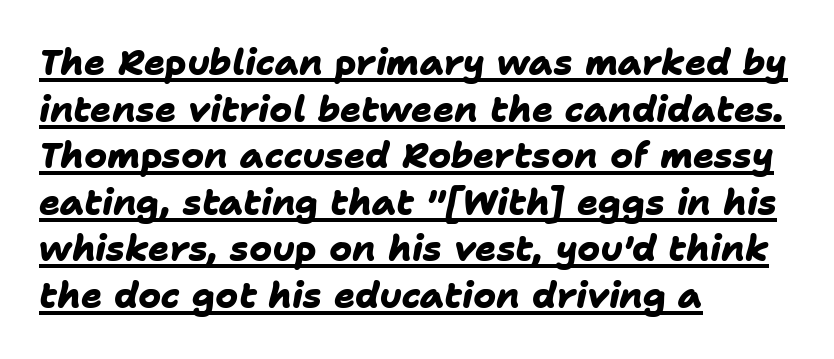
The image shows 35 px heavy sans-serif type; set left-aligned, normal line spacing (1.33x), normal letter spacing, underlined; low stroke contrast and a medium x-height.
